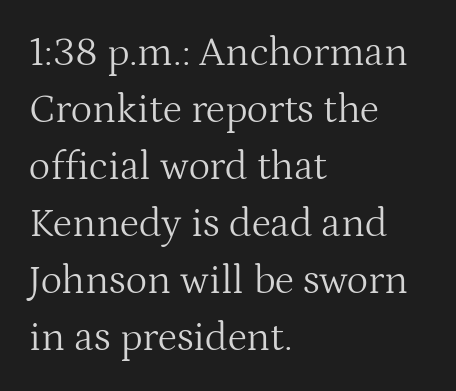
Q: Is the text bold? A: No.
Q: Is the text italic (slanted)? A: No, it is upright.
Q: Is the typeface a serif or a sans-serif typeface? A: Serif.
Q: Is the text underlined? A: No.
Q: How is the paragraph aligned? A: Left-aligned.
Q: Is the spacing between letters normal or unusually wide? A: Normal.
Q: Is the spacing between lines tight, normal or loose? A: Normal.
Q: Width (condensed, normal, or wide)? A: Normal.
Q: Stroke contrast? A: Medium.
Q: x-height? A: Medium.
Q: Monospaced? A: No.
